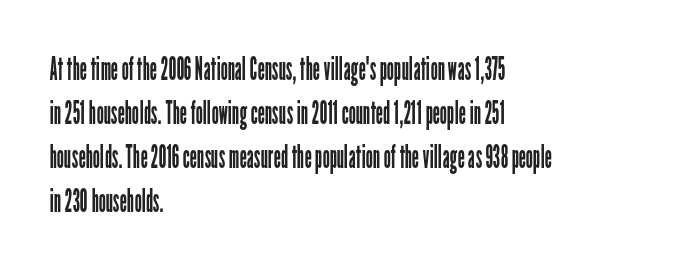
{"serif": "no", "italic": "no", "bold": "no", "weight": "regular", "width": "condensed", "stroke_contrast": "low", "x_height": "medium", "monospaced": "no", "underline": "no", "align": "left", "line_spacing": "normal", "line_spacing_ratio": 1.38, "letter_spacing": "normal", "letter_spacing_em": 0.0, "glyph_px": 32}
